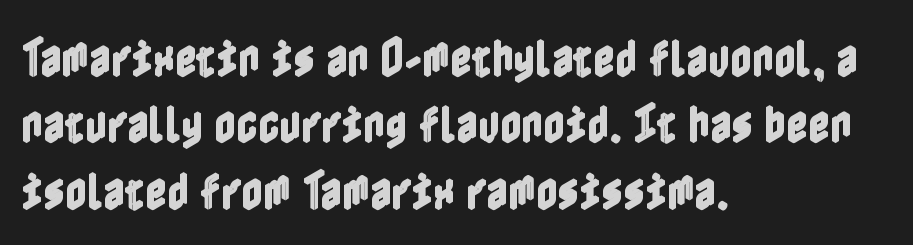
Q: Is the text italic (slanted)? A: No, it is upright.
Q: Is the text underlined? A: No.
Q: How is the paragraph aligned? A: Left-aligned.
Q: Is the spacing between letters normal or unusually wide? A: Normal.
Q: Is the spacing between lines tight, normal or loose? A: Normal.
Q: Width (condensed, normal, or wide)? A: Condensed.
Q: x-height? A: Medium.
